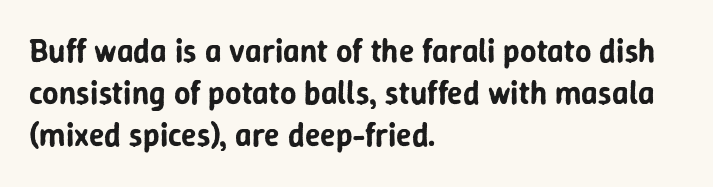
Each line starts at the same left margin while the right side varies. Ascenders rise straight up at ninety degrees. Each word holds together tightly as a unit, with standard inter-letter gaps. Quick note: interline space is typical.
